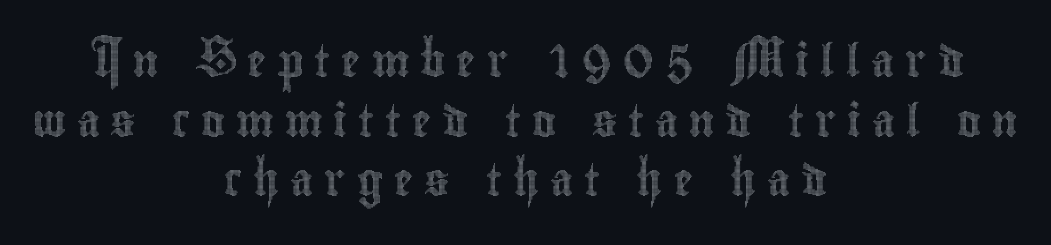
{"italic": "no", "width": "condensed", "x_height": "small", "monospaced": "no", "underline": "no", "align": "center", "line_spacing_ratio": 1.86, "letter_spacing": "wide", "letter_spacing_em": 0.34, "glyph_px": 32}
